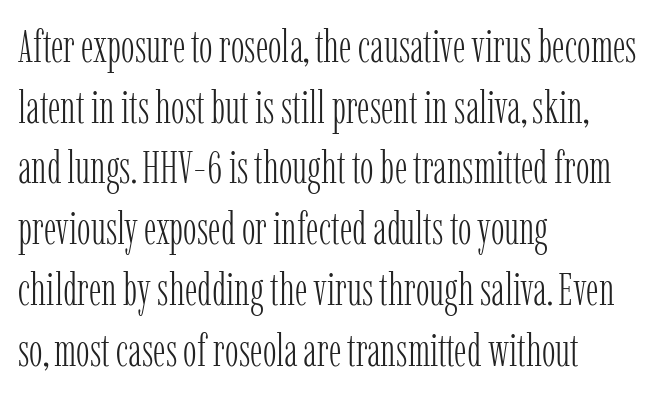
{"serif": "yes", "italic": "no", "bold": "no", "weight": "light", "width": "condensed", "stroke_contrast": "low", "x_height": "medium", "monospaced": "no", "underline": "no", "align": "left", "line_spacing": "normal", "line_spacing_ratio": 1.32, "letter_spacing": "normal", "letter_spacing_em": 0.0, "glyph_px": 46}
